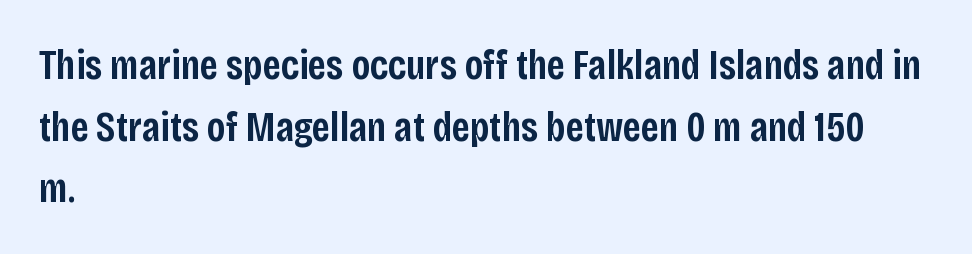
Q: Is the text bold? A: Semi-bold.
Q: Is the text italic (slanted)? A: No, it is upright.
Q: Is the typeface a serif or a sans-serif typeface? A: Sans-serif.
Q: Is the text underlined? A: No.
Q: How is the paragraph aligned? A: Left-aligned.
Q: Is the spacing between letters normal or unusually wide? A: Normal.
Q: Is the spacing between lines tight, normal or loose? A: Normal.
Q: Width (condensed, normal, or wide)? A: Condensed.
Q: Stroke contrast? A: Low.
Q: x-height? A: Large.
Q: Monospaced? A: No.
